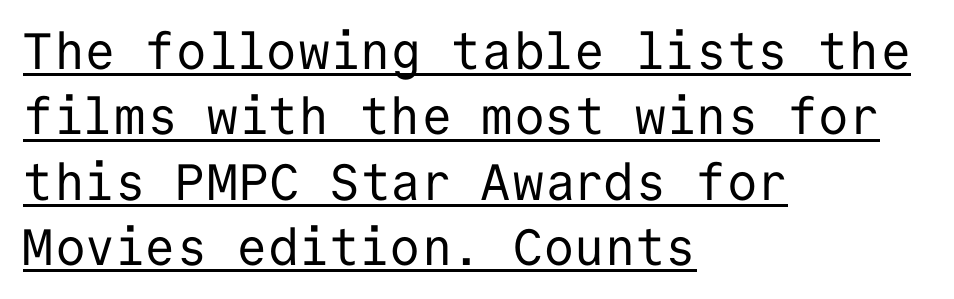
Tracking value appears to be zero — textbook default spacing. Monospaced: the letters line up in strict vertical columns. A continuous stroke trails under the words, as in a hyperlink. Baseline-to-baseline distance is the conventional proportion of letter height. The passage shown is not bold in any degree. The paragraph has a hard left edge and a soft right edge.
